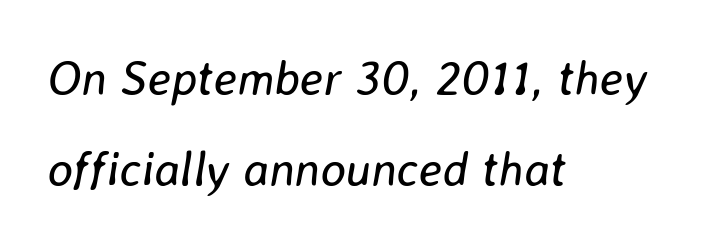
{"italic": "yes", "lean": "right", "slant_degrees": 8, "bold": "no", "weight": "regular", "width": "normal", "stroke_contrast": "low", "x_height": "medium", "monospaced": "no", "underline": "no", "align": "left", "line_spacing_ratio": 1.89, "letter_spacing": "normal", "letter_spacing_em": 0.0, "glyph_px": 48}
